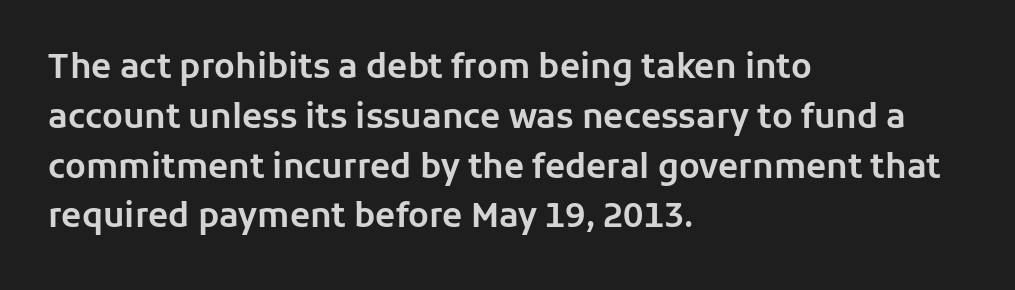
The image shows 33 px sans-serif type, upright; set left-aligned, normal line spacing (1.51x), normal letter spacing, not underlined; low stroke contrast and a medium x-height.
